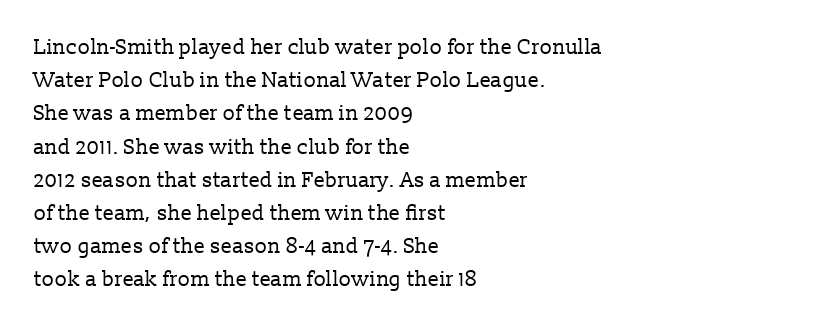
{"italic": "no", "bold": "no", "underline": "no", "align": "left", "line_spacing": "normal", "line_spacing_ratio": 1.58, "letter_spacing": "normal", "letter_spacing_em": 0.0, "glyph_px": 21}
